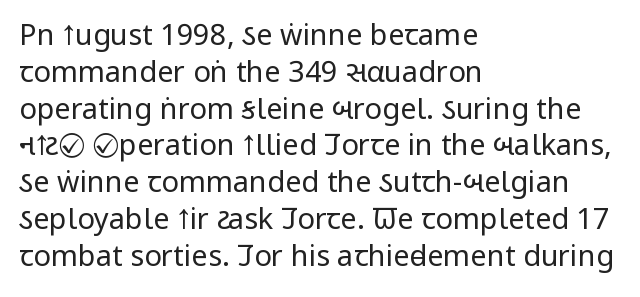
Q: Is the text bold? A: No.
Q: Is the text italic (slanted)? A: No, it is upright.
Q: Is the typeface a serif or a sans-serif typeface? A: Sans-serif.
Q: Is the text underlined? A: No.
Q: How is the paragraph aligned? A: Left-aligned.
Q: Is the spacing between letters normal or unusually wide? A: Normal.
Q: Is the spacing between lines tight, normal or loose? A: Normal.
Q: Width (condensed, normal, or wide)? A: Condensed.
Q: Stroke contrast? A: Low.
Q: x-height? A: Large.
Q: Monospaced? A: No.
